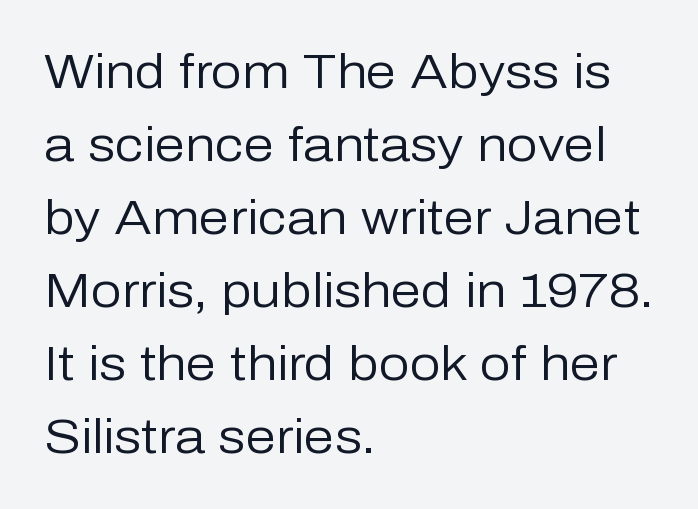
{"serif": "no", "italic": "no", "bold": "no", "weight": "regular", "width": "normal", "stroke_contrast": "low", "x_height": "medium", "monospaced": "no", "underline": "no", "align": "left", "line_spacing": "normal", "line_spacing_ratio": 1.49, "letter_spacing": "normal", "letter_spacing_em": 0.0, "glyph_px": 49}
